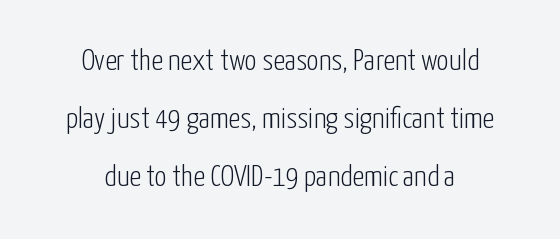
Rendered with straight, roman letterforms. The area under the type is left untouched. Interline gaps are noticeably wide in this sample. These lines keep a tight, regular rhythm from letter to letter. Check where the strokes stop: nothing finishes them off — pure sans. The typeface has the unassuming heft of standard copy or less.
